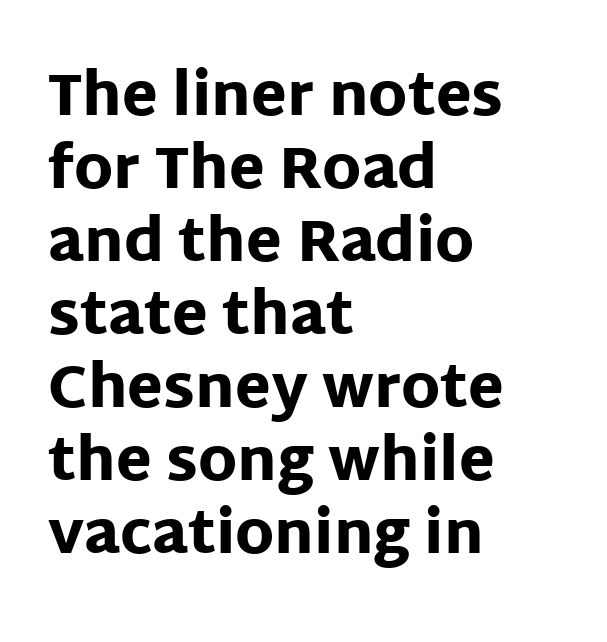
{"serif": "no", "italic": "no", "bold": "yes", "weight": "heavy", "width": "normal", "stroke_contrast": "low", "x_height": "large", "monospaced": "no", "underline": "no", "align": "left", "line_spacing": "normal", "line_spacing_ratio": 1.26, "letter_spacing": "normal", "letter_spacing_em": 0.0, "glyph_px": 58}
